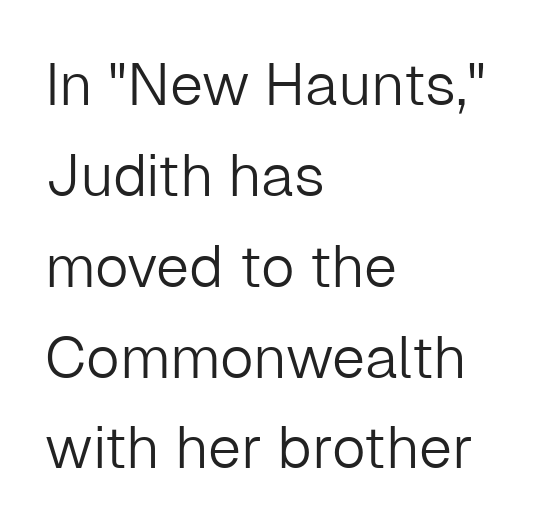
Q: Is the text bold? A: No.
Q: Is the text italic (slanted)? A: No, it is upright.
Q: Is the typeface a serif or a sans-serif typeface? A: Sans-serif.
Q: Is the text underlined? A: No.
Q: How is the paragraph aligned? A: Left-aligned.
Q: Is the spacing between letters normal or unusually wide? A: Normal.
Q: Is the spacing between lines tight, normal or loose? A: Normal.
Q: Width (condensed, normal, or wide)? A: Normal.
Q: Stroke contrast? A: Low.
Q: x-height? A: Medium.
Q: Monospaced? A: No.
